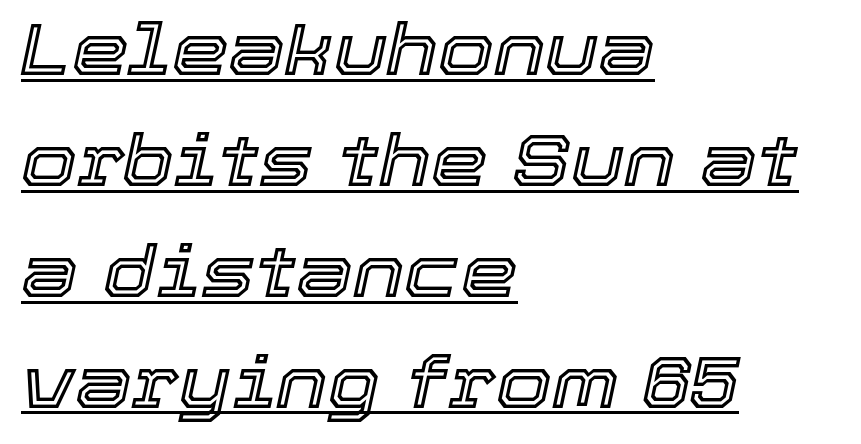
In terms of posture, this sample is oblique. The letterforms sit shoulder to shoulder at normal distance. Note the varied advance widths — an 'i' is clearly narrower than an 'm'. Leftover space on each line is placed entirely after the last word. Every word sits above its own underline. Line spacing here is normal.
